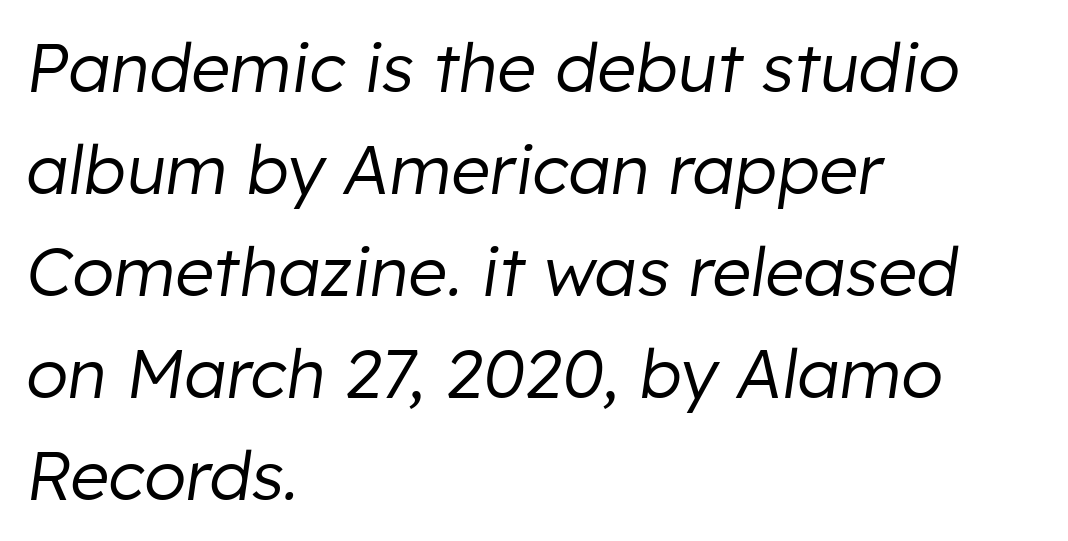
Q: Is the text bold? A: No.
Q: Is the text italic (slanted)? A: Yes, it leans right by about 8 degrees.
Q: Is the text underlined? A: No.
Q: How is the paragraph aligned? A: Left-aligned.
Q: Is the spacing between letters normal or unusually wide? A: Normal.
Q: Is the spacing between lines tight, normal or loose? A: Normal.
Q: Width (condensed, normal, or wide)? A: Normal.
Q: Stroke contrast? A: Low.
Q: x-height? A: Medium.
Q: Monospaced? A: No.
